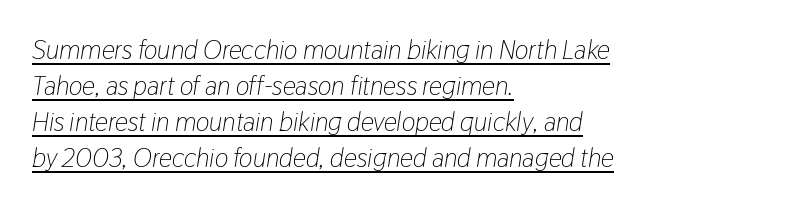
The lines are quadded left. This sample keeps an unexceptional amount of space between lines. The weight tops out at a normal text grade. Inter-character spacing is left at the font's built-in metrics. The face used here appears with an underline applied.
